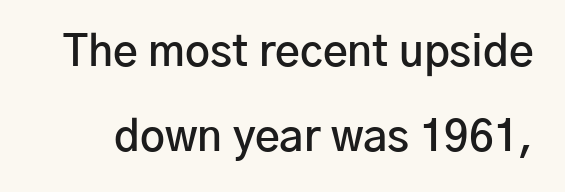
Letter spacing: default. The sample has been set in demibold, a notch under bold. Leading is clearly above the norm, producing a sparse column. This rendering features lettering with no underline. Is there any slant? The stems are plumb.
